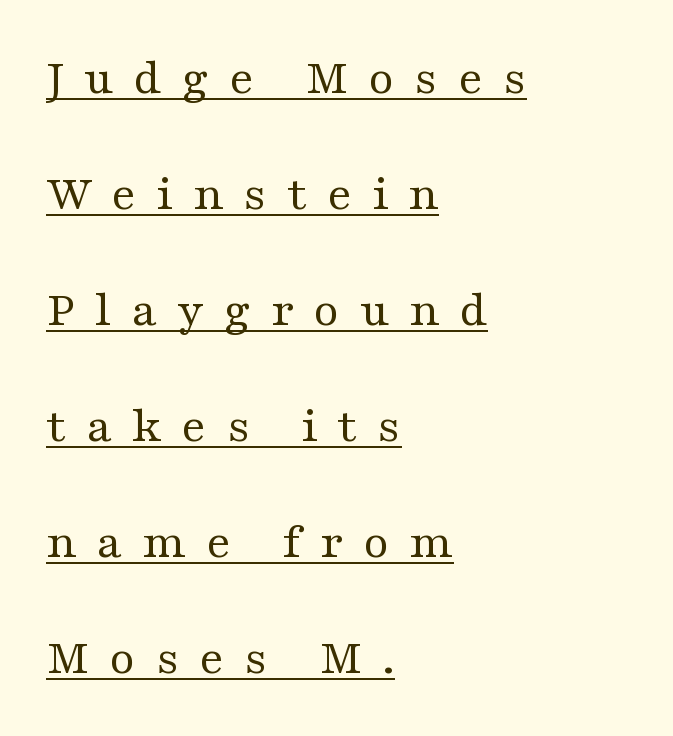
{"serif": "yes", "italic": "no", "bold": "no", "weight": "regular", "width": "wide", "stroke_contrast": "medium", "x_height": "medium", "monospaced": "no", "underline": "yes", "align": "left", "line_spacing": "loose", "line_spacing_ratio": 2.23, "letter_spacing": "wide", "letter_spacing_em": 0.38, "glyph_px": 52}
